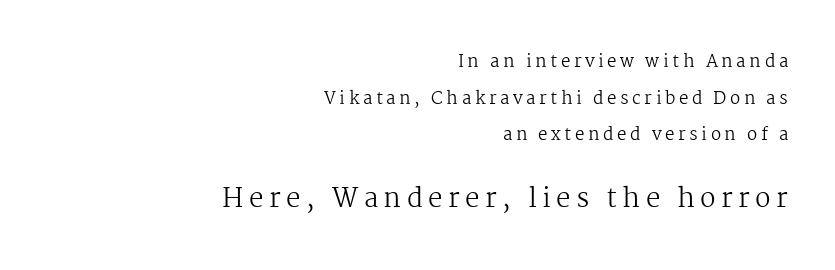
Q: Is the text bold? A: No.
Q: Is the text italic (slanted)? A: No, it is upright.
Q: Is the text underlined? A: No.
Q: How is the paragraph aligned? A: Right-aligned.
Q: Is the spacing between letters normal or unusually wide? A: Unusually wide.
Q: Is the spacing between lines tight, normal or loose? A: Loose.
Q: Which block of text is set in a larger size, the first (top) or the second (bottom)? A: The second (bottom) one.
